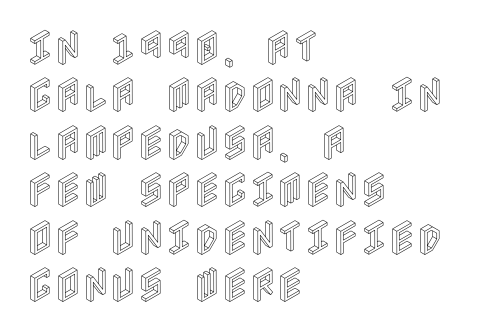
In terms of letterspacing, this is plain default setting. Line starts are locked; line ends wander. Honestly, the row spacing looks completely unremarkable. Quick note: not italic, upright. Glance below the letters and you will spot only blank space.
